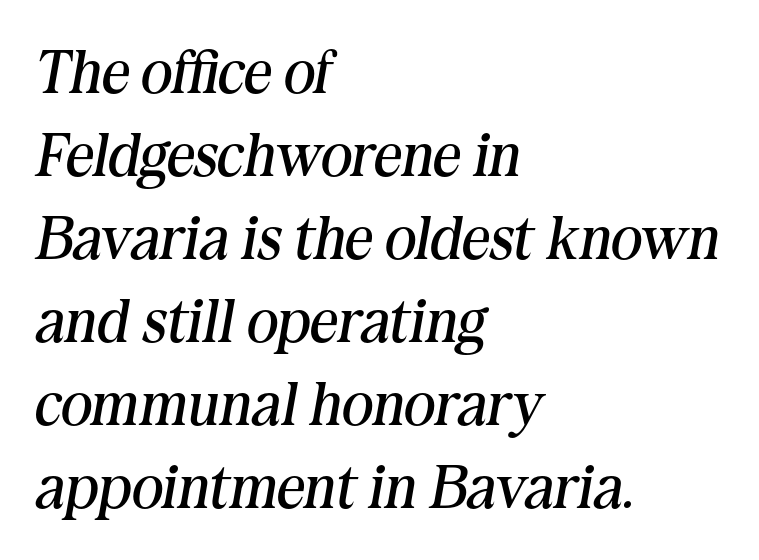
The image shows 61 px regular-weight serif type, italic (leaning right); set left-aligned, normal line spacing (1.36x), normal letter spacing, not underlined; medium stroke contrast and a medium x-height.
